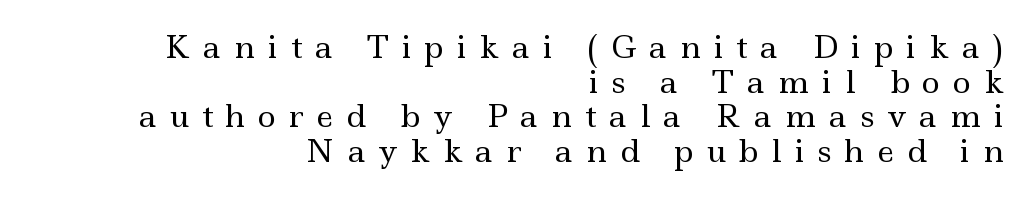
Q: Is the text bold? A: No.
Q: Is the text italic (slanted)? A: No, it is upright.
Q: Is the typeface a serif or a sans-serif typeface? A: Serif.
Q: Is the text underlined? A: No.
Q: How is the paragraph aligned? A: Right-aligned.
Q: Is the spacing between letters normal or unusually wide? A: Unusually wide.
Q: Is the spacing between lines tight, normal or loose? A: Tight.
Q: Width (condensed, normal, or wide)? A: Wide.
Q: x-height? A: Small.
Q: Monospaced? A: No.
